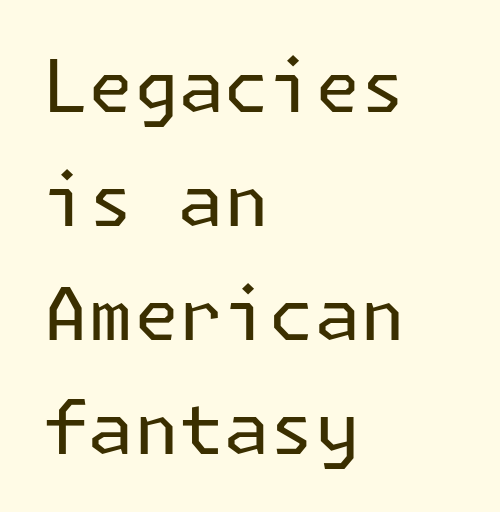
The image shows 73 px regular-weight sans-serif type, upright; set left-aligned, normal line spacing (1.56x), normal letter spacing, not underlined; low stroke contrast and a medium x-height.
